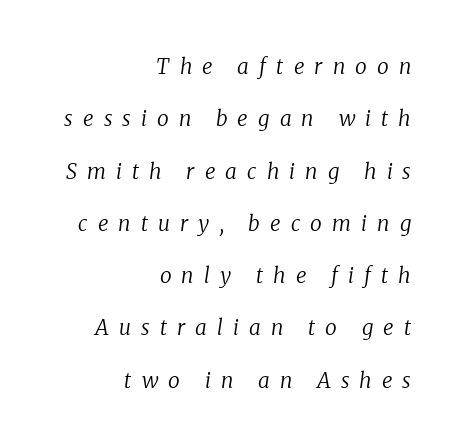
{"italic": "yes", "lean": "right", "slant_degrees": 8, "bold": "no", "underline": "no", "align": "right", "line_spacing": "loose", "line_spacing_ratio": 2.49, "letter_spacing": "wide", "letter_spacing_em": 0.48, "glyph_px": 21}
